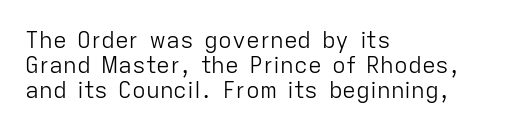
The image shows 23 px text type, upright; set left-aligned, tight line spacing (1.09x), normal letter spacing, not underlined.
